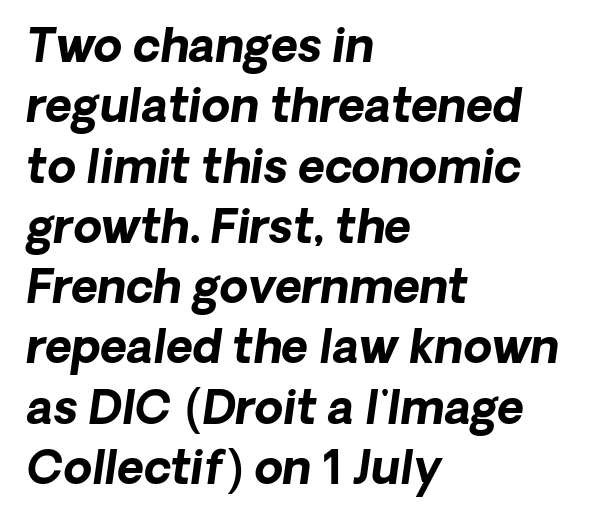
Q: Is the text bold? A: Yes.
Q: Is the text italic (slanted)? A: Yes, it leans right by about 8 degrees.
Q: Is the text underlined? A: No.
Q: How is the paragraph aligned? A: Left-aligned.
Q: Is the spacing between letters normal or unusually wide? A: Normal.
Q: Is the spacing between lines tight, normal or loose? A: Normal.
Q: Width (condensed, normal, or wide)? A: Normal.
Q: Stroke contrast? A: Low.
Q: x-height? A: Medium.
Q: Monospaced? A: No.
